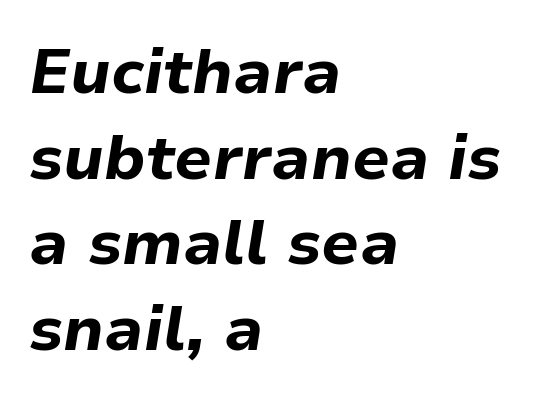
Q: Is the text bold? A: Yes.
Q: Is the text italic (slanted)? A: Yes, it leans right by about 9 degrees.
Q: Is the text underlined? A: No.
Q: How is the paragraph aligned? A: Left-aligned.
Q: Is the spacing between letters normal or unusually wide? A: Normal.
Q: Is the spacing between lines tight, normal or loose? A: Normal.
Q: Width (condensed, normal, or wide)? A: Normal.
Q: Stroke contrast? A: Low.
Q: x-height? A: Medium.
Q: Monospaced? A: No.
